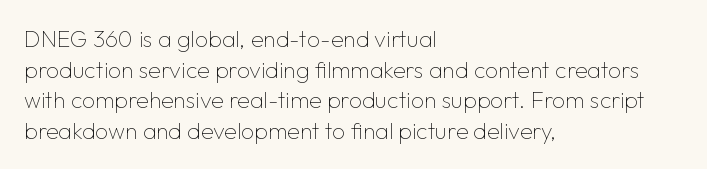
{"italic": "no", "bold": "no", "underline": "no", "align": "left", "line_spacing": "normal", "line_spacing_ratio": 1.33, "letter_spacing": "normal", "letter_spacing_em": 0.0, "glyph_px": 23}
